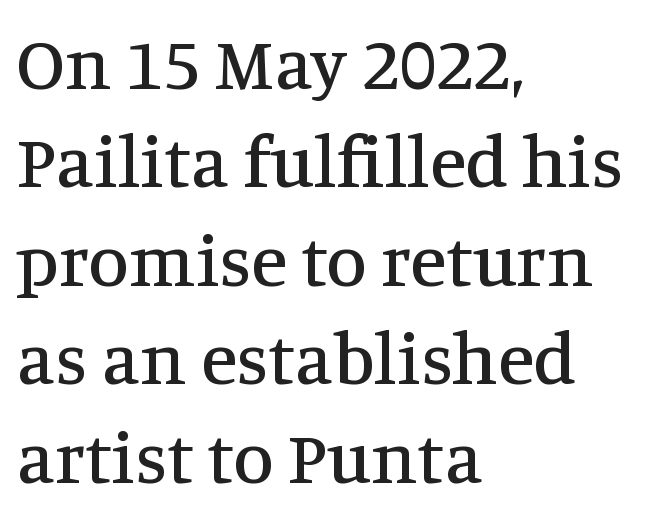
{"serif": "yes", "italic": "no", "width": "normal", "stroke_contrast": "medium", "x_height": "large", "monospaced": "no", "underline": "no", "align": "left", "line_spacing": "normal", "line_spacing_ratio": 1.33, "letter_spacing": "normal", "letter_spacing_em": 0.0, "glyph_px": 74}
